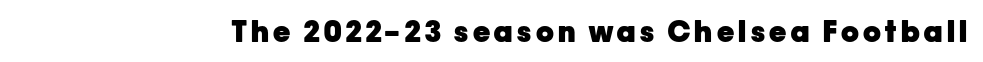
{"serif": "no", "italic": "no", "bold": "yes", "weight": "heavy", "width": "normal", "stroke_contrast": "low", "x_height": "medium", "monospaced": "no", "underline": "no", "glyph_px": 29}
